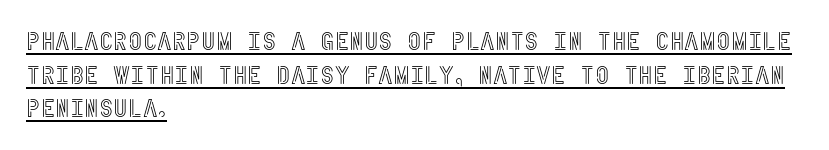
Q: Is the text italic (slanted)? A: No, it is upright.
Q: Is the text underlined? A: Yes.
Q: How is the paragraph aligned? A: Left-aligned.
Q: Is the spacing between letters normal or unusually wide? A: Normal.
Q: Is the spacing between lines tight, normal or loose? A: Normal.
